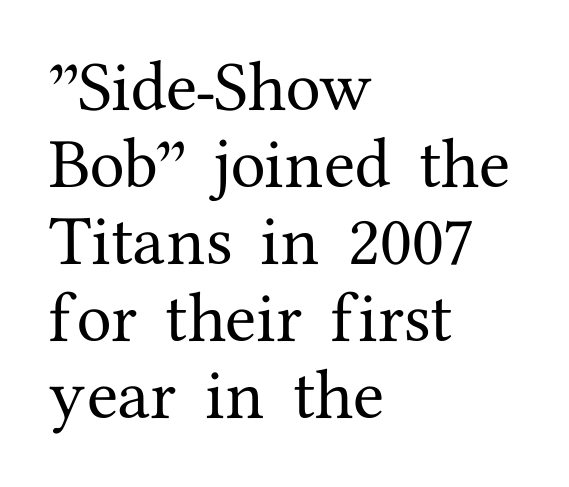
Q: Is the text italic (slanted)? A: No, it is upright.
Q: Is the typeface a serif or a sans-serif typeface? A: Serif.
Q: Is the text underlined? A: No.
Q: How is the paragraph aligned? A: Left-aligned.
Q: Is the spacing between letters normal or unusually wide? A: Normal.
Q: Is the spacing between lines tight, normal or loose? A: Normal.
Q: Width (condensed, normal, or wide)? A: Normal.
Q: Stroke contrast? A: Medium.
Q: x-height? A: Medium.
Q: Monospaced? A: No.
